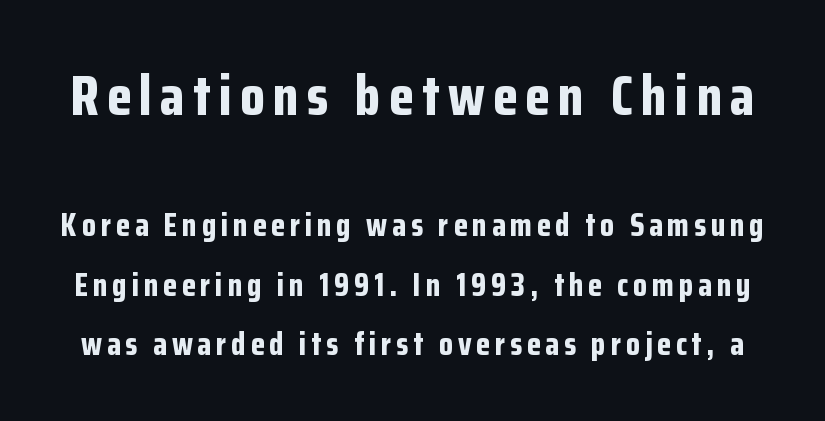
A typesetter would mark this as roman, not italic. Is this a fixed-width face? No — the glyphs have proportional, varying widths. Heavy, bold letterforms. Plain, unruled lines of type. The rendering shrinks the type as you move from the upper chunk to the lower.
